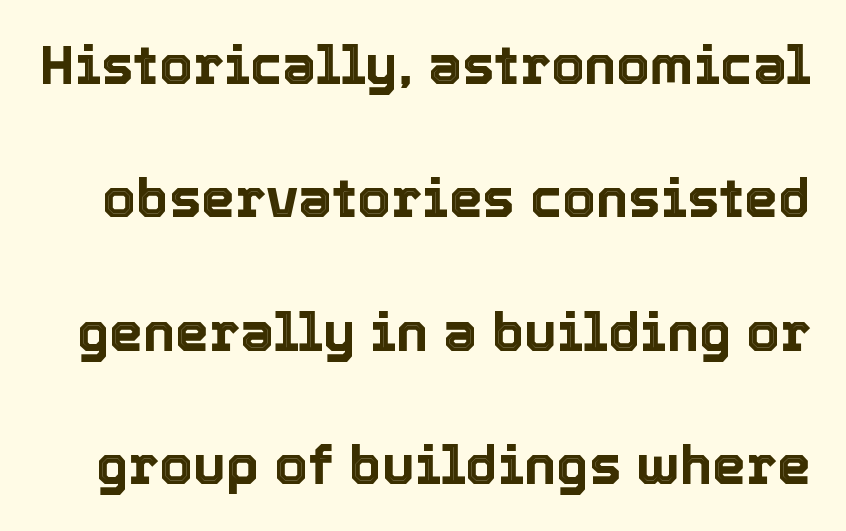
The image shows 54 px text type, upright; set loose line spacing (2.47x), normal letter spacing, not underlined; a medium x-height.
